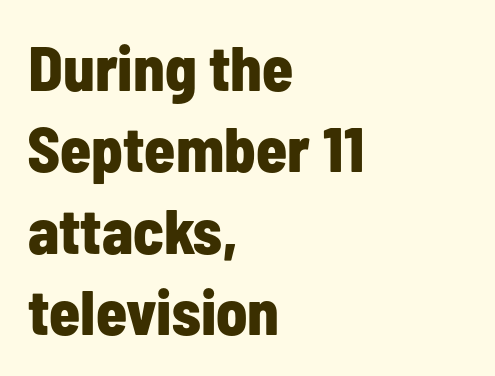
Q: Is the text bold? A: Yes.
Q: Is the text italic (slanted)? A: No, it is upright.
Q: Is the typeface a serif or a sans-serif typeface? A: Sans-serif.
Q: Is the text underlined? A: No.
Q: How is the paragraph aligned? A: Left-aligned.
Q: Is the spacing between letters normal or unusually wide? A: Normal.
Q: Is the spacing between lines tight, normal or loose? A: Normal.
Q: Width (condensed, normal, or wide)? A: Condensed.
Q: Stroke contrast? A: Low.
Q: x-height? A: Medium.
Q: Monospaced? A: No.
